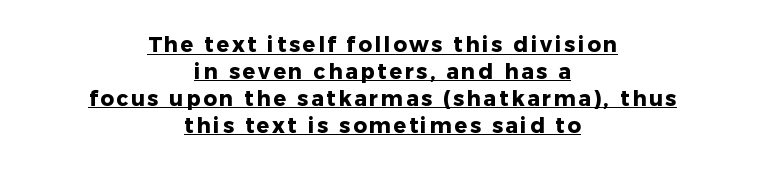
When letters stand straight like this, we call the style roman or upright. Compared with typical paragraphs, the rows here are spaced about the same. A full-strength bold gives these letters their thick strokes. Is there an underline? Yes — a line sits under the letters.
